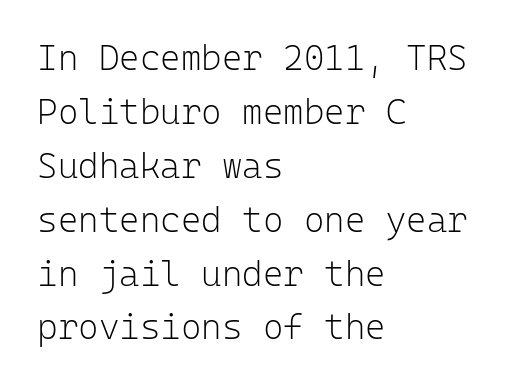
Clear beneath every line of the passage. A normal amount of white space separates one row of letters from the next. What kind of face is this? One without serifs — a sans. The ragged edge is on the right, which tells us the setting is flush left. In terms of letterspacing, this is plain default setting.
